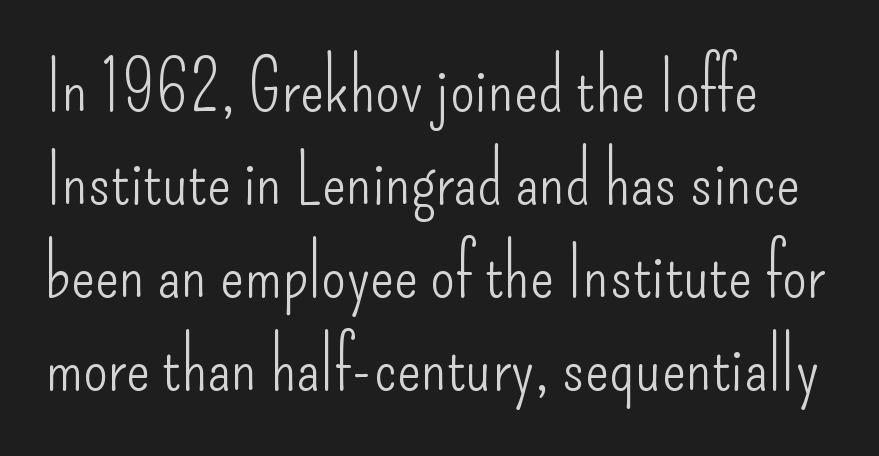
The image shows 71 px light, condensed sans-serif type, upright; set normal line spacing (1.31x), normal letter spacing, not underlined; low stroke contrast and a small x-height.
